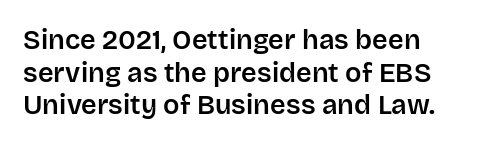
No word sits above an underline. The passage shown has conventional tracking throughout. Rendered with straight, roman letterforms.
